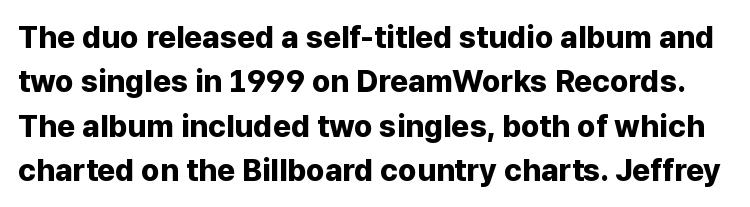
These lines are composed in type without serifs. What stands out about the letter spacing? Nothing — it is the standard amount. The gap between lines stays unmarked. These lines are rendered in a variable-pitch font. This is the regular roman posture of the typeface. Notice how thick the strokes are: this is what a full bold looks like.
